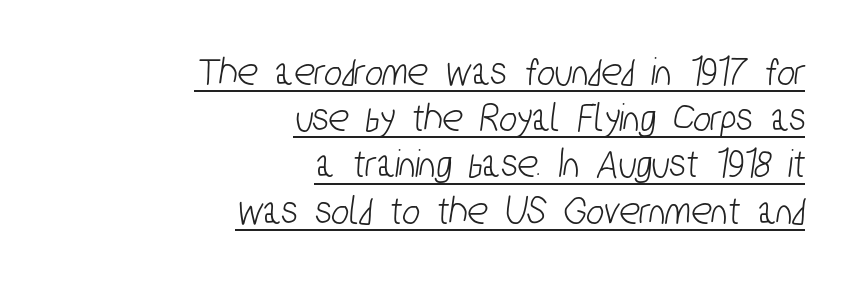
The image shows 42 px condensed sans-serif type; set right-aligned, tight line spacing (1.1x), normal letter spacing, underlined; low stroke contrast and a medium x-height.
